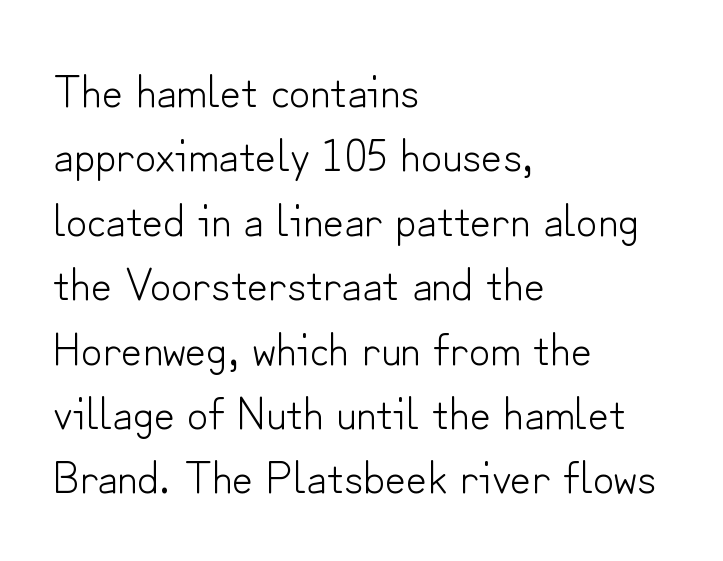
The image shows 46 px light sans-serif type, upright; set left-aligned, normal line spacing (1.4x), normal letter spacing, not underlined; low stroke contrast and a small x-height.
